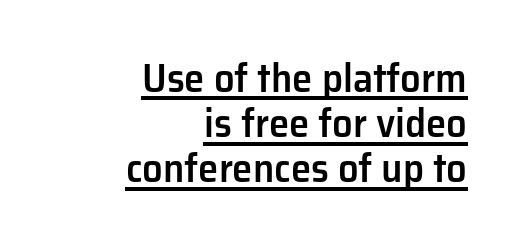
Q: Is the text bold? A: Semi-bold.
Q: Is the text italic (slanted)? A: No, it is upright.
Q: Is the typeface a serif or a sans-serif typeface? A: Sans-serif.
Q: Is the text underlined? A: Yes.
Q: How is the paragraph aligned? A: Right-aligned.
Q: Is the spacing between letters normal or unusually wide? A: Normal.
Q: Is the spacing between lines tight, normal or loose? A: Tight.
Q: Width (condensed, normal, or wide)? A: Normal.
Q: Stroke contrast? A: Low.
Q: x-height? A: Medium.
Q: Monospaced? A: No.
